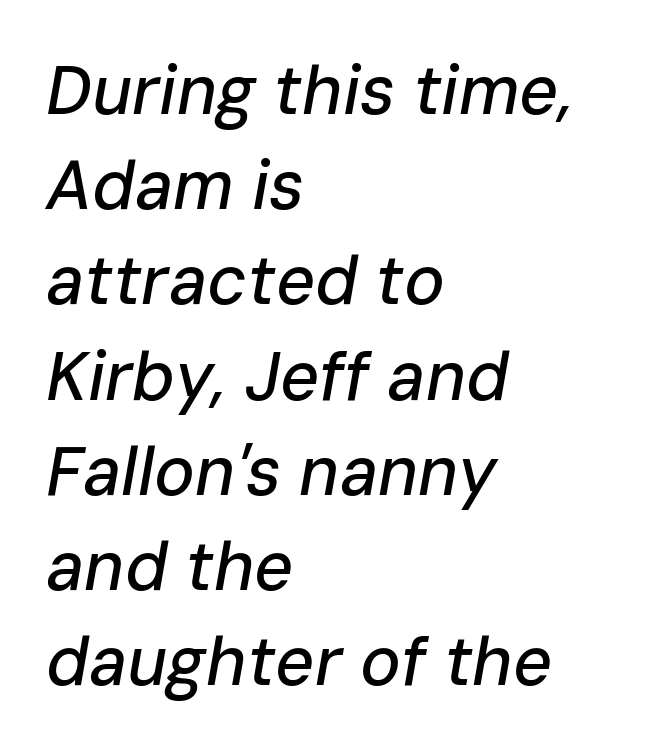
Proportional: the letters do not fall into vertical columns. The rendering uses a moderate line-height, typical for paragraphs. Glance below the letters and you will spot only blank space. Students, note that the glyphs here touch the page at normal intervals. The letters are slanted; this is an italic face.
